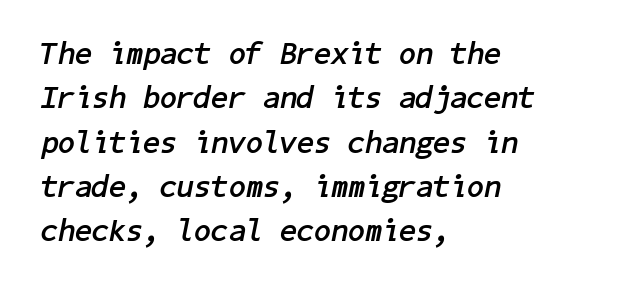
The image shows 31 px semibold type, italic (leaning right); set left-aligned, normal line spacing (1.43x), normal letter spacing, not underlined; low stroke contrast and a medium x-height.
